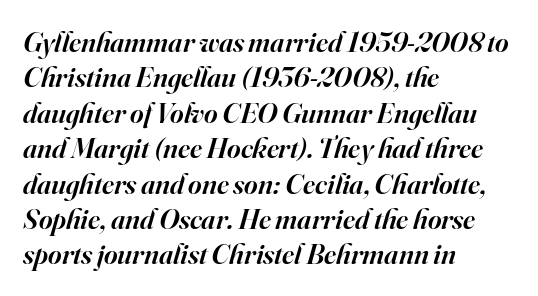
In terms of letterspacing, this is plain default setting. Quick note: italic. The font is running at a semibold setting, under full bold. The letters advance in unequal steps, a hallmark of proportional type. Serif or sans? Serif — the stroke terminals have little feet.
